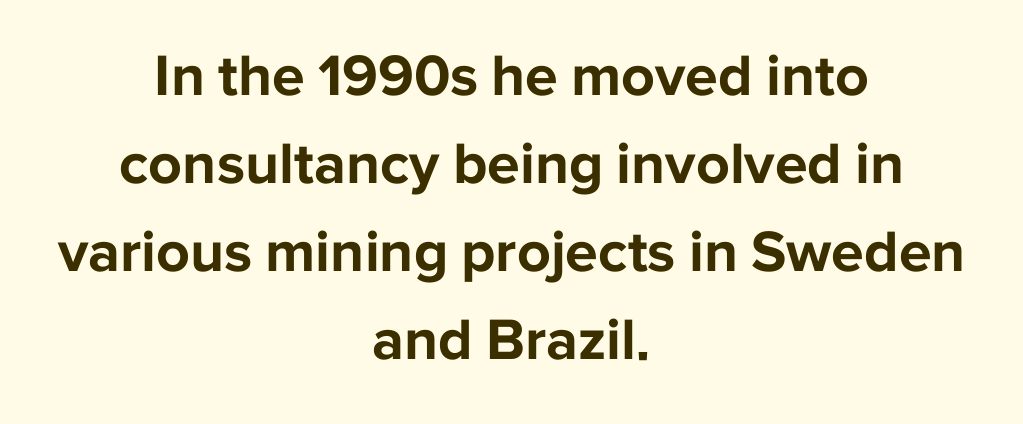
Q: Is the text bold? A: Yes.
Q: Is the text italic (slanted)? A: No, it is upright.
Q: Is the typeface a serif or a sans-serif typeface? A: Sans-serif.
Q: Is the text underlined? A: No.
Q: How is the paragraph aligned? A: Centered.
Q: Is the spacing between letters normal or unusually wide? A: Normal.
Q: Is the spacing between lines tight, normal or loose? A: Normal.
Q: Width (condensed, normal, or wide)? A: Normal.
Q: Stroke contrast? A: Low.
Q: x-height? A: Medium.
Q: Monospaced? A: No.
